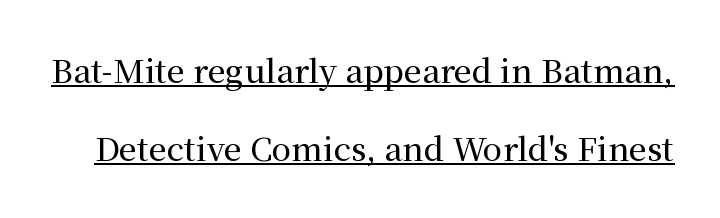
The image shows 32 px serif type, upright; set loose line spacing (2.45x), normal letter spacing, underlined; medium stroke contrast and a medium x-height.
